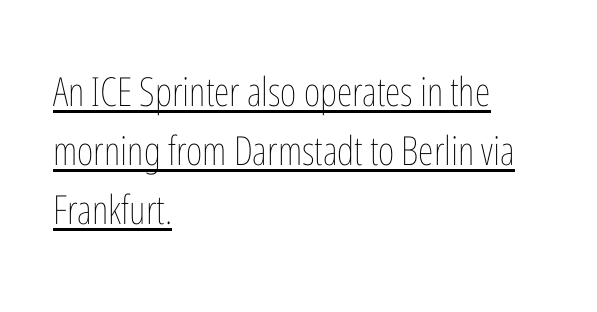
The image shows 40 px thin, condensed type, upright; set left-aligned, normal line spacing (1.47x), normal letter spacing, underlined; low stroke contrast and a medium x-height.
